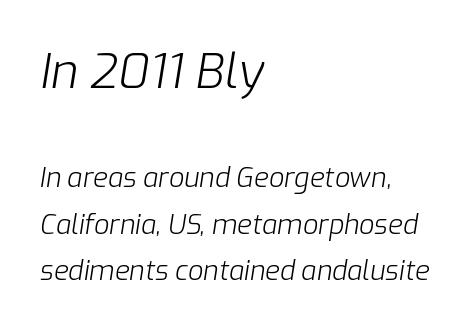
The more generous point size was reserved for the upper chunk. Check under the words: just untouched page. Counters stay open thanks to moderate or lighter strokes. It's the slanting kind of type. This sample is left-justified, so line endings fall wherever the words run out. Short note: letters normally spaced.
